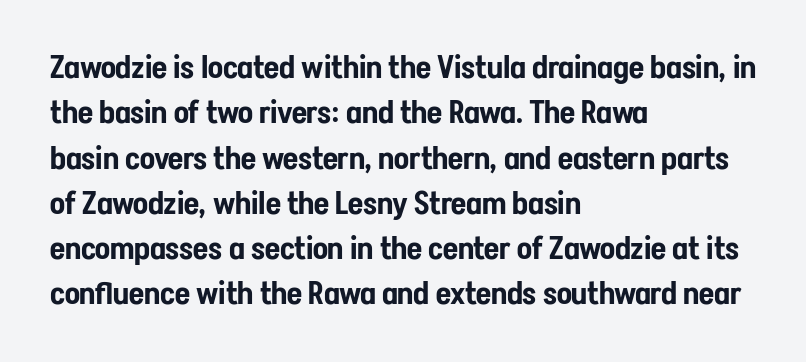
Bare-footed words on every line. Observe the ordinary spacing: letters are neighbours, not strangers. This sample is left-justified, so line endings fall wherever the words run out. Font category for this specimen: sans-serif.
